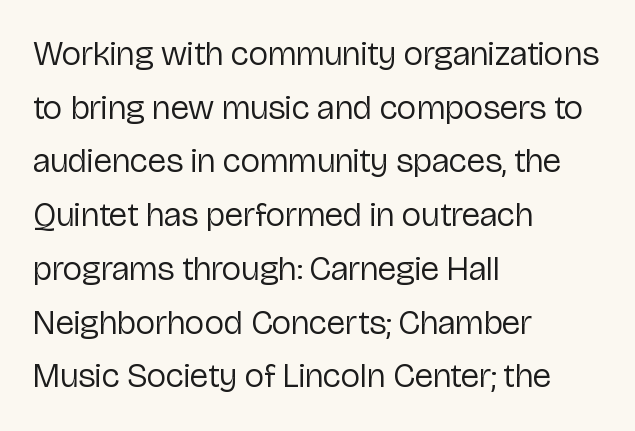
The image shows 34 px regular-weight sans-serif type, upright; set left-aligned, normal line spacing (1.58x), normal letter spacing, not underlined; low stroke contrast and a medium x-height.
